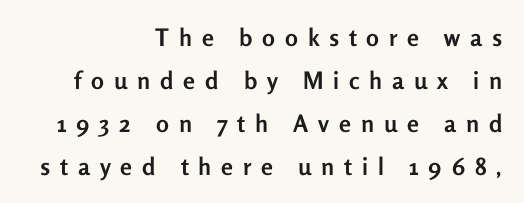
The image shows 24 px bold type, upright; set right-aligned, line spacing 1.79x, unusually wide letter spacing (+0.41 em), not underlined.
